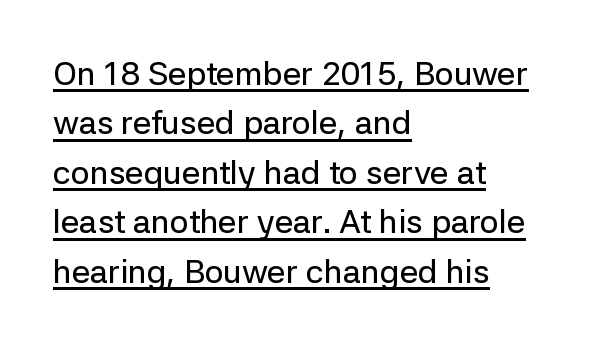
{"serif": "no", "italic": "no", "width": "normal", "stroke_contrast": "low", "x_height": "medium", "monospaced": "no", "underline": "yes", "align": "left", "line_spacing": "normal", "line_spacing_ratio": 1.5, "letter_spacing": "normal", "letter_spacing_em": 0.0, "glyph_px": 33}
